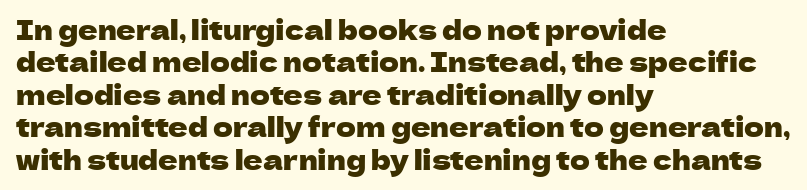
{"italic": "no", "underline": "no", "align": "left", "line_spacing_ratio": 1.2, "letter_spacing": "normal", "letter_spacing_em": 0.0, "glyph_px": 27}
